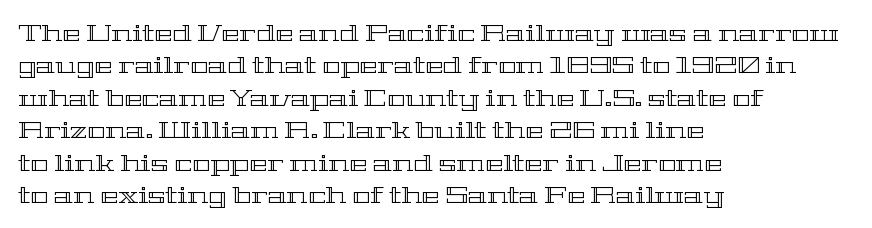
{"italic": "no", "underline": "no", "align": "left", "line_spacing": "normal", "line_spacing_ratio": 1.35, "letter_spacing": "normal", "letter_spacing_em": 0.0, "glyph_px": 24}
